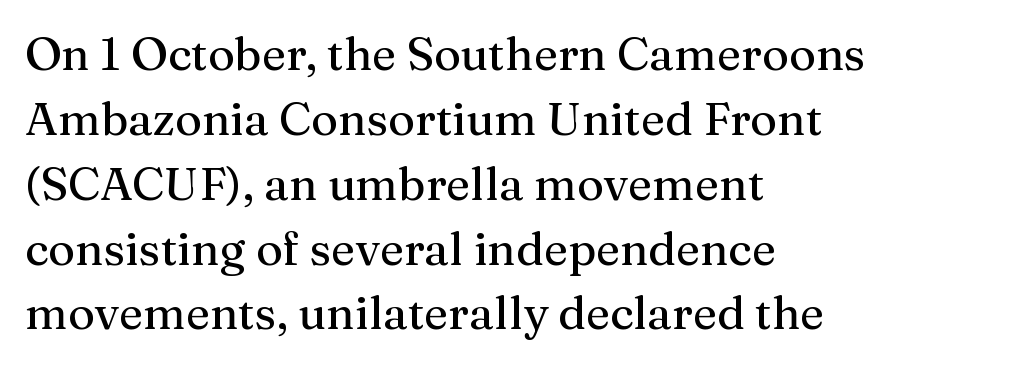
I'd call this a serif setting — the letters wear small feet. Default kerning and tracking; the words read as compact shapes. Lines of text with bare space underneath. How would I describe the line gaps? Plain and ordinary.
